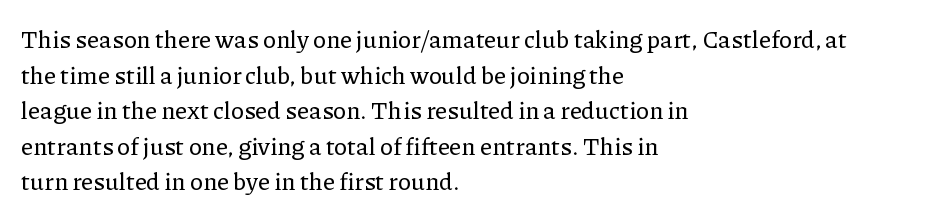
Q: Is the text italic (slanted)? A: No, it is upright.
Q: Is the text underlined? A: No.
Q: How is the paragraph aligned? A: Left-aligned.
Q: Is the spacing between letters normal or unusually wide? A: Normal.
Q: Is the spacing between lines tight, normal or loose? A: Normal.
